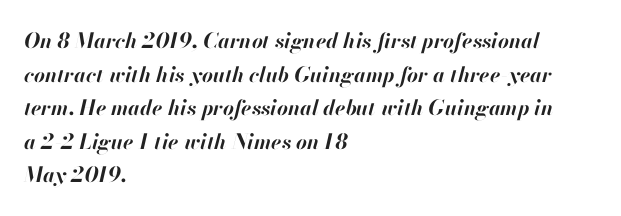
{"italic": "yes", "lean": "right", "slant_degrees": 13, "bold": "yes", "underline": "no", "align": "left", "line_spacing": "normal", "line_spacing_ratio": 1.6, "letter_spacing": "normal", "letter_spacing_em": 0.0, "glyph_px": 21}
